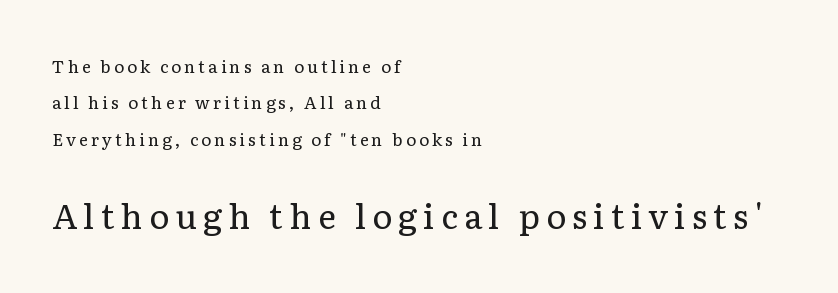
Stroke mass is kept to a normal reading level or below. This sample has the flowing, uneven cadence of proportional lettering. Does the lettering tilt? It doesn't — this is upright. Whoever set this made the second block the dominant, larger element.
